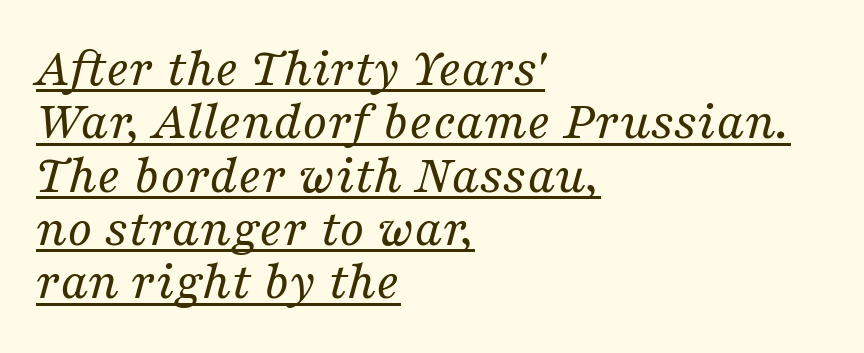
{"serif": "yes", "italic": "yes", "lean": "right", "slant_degrees": 16, "bold": "no", "weight": "regular", "width": "normal", "stroke_contrast": "medium", "x_height": "medium", "monospaced": "no", "underline": "yes", "align": "left", "line_spacing": "tight", "line_spacing_ratio": 0.97, "letter_spacing": "normal", "letter_spacing_em": 0.0, "glyph_px": 55}
